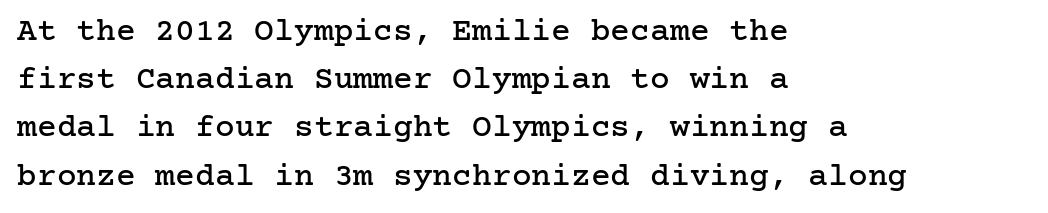
The image shows 33 px serif type, upright; set left-aligned, normal line spacing (1.46x), normal letter spacing, not underlined; low stroke contrast and a medium x-height.
